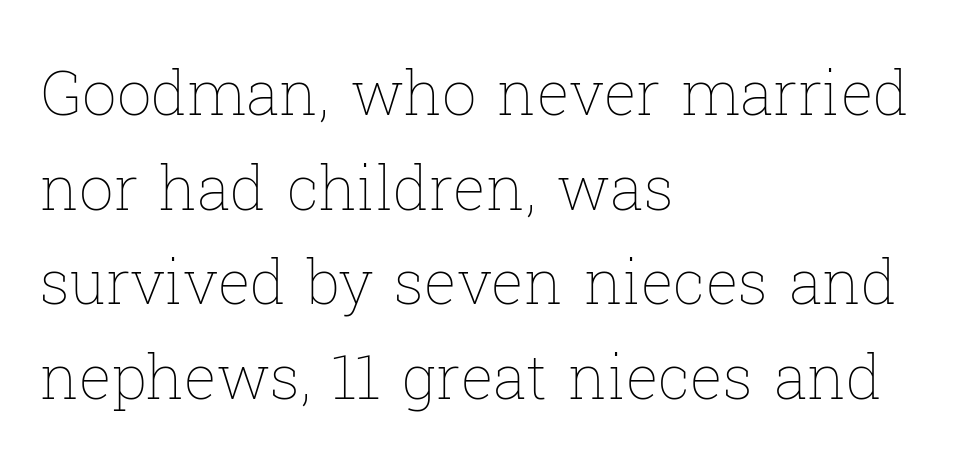
Q: Is the text bold? A: No.
Q: Is the text italic (slanted)? A: No, it is upright.
Q: Is the text underlined? A: No.
Q: How is the paragraph aligned? A: Left-aligned.
Q: Is the spacing between letters normal or unusually wide? A: Normal.
Q: Is the spacing between lines tight, normal or loose? A: Normal.
Q: Width (condensed, normal, or wide)? A: Normal.
Q: Stroke contrast? A: Low.
Q: x-height? A: Medium.
Q: Monospaced? A: No.
